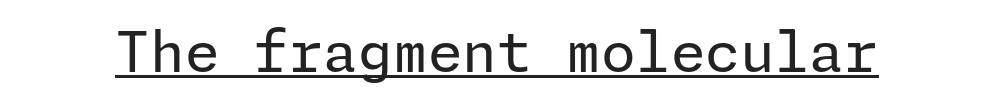
{"serif": "no", "italic": "no", "bold": "no", "weight": "regular", "width": "normal", "stroke_contrast": "low", "x_height": "medium", "underline": "yes", "letter_spacing": "normal", "letter_spacing_em": 0.0, "glyph_px": 56}
